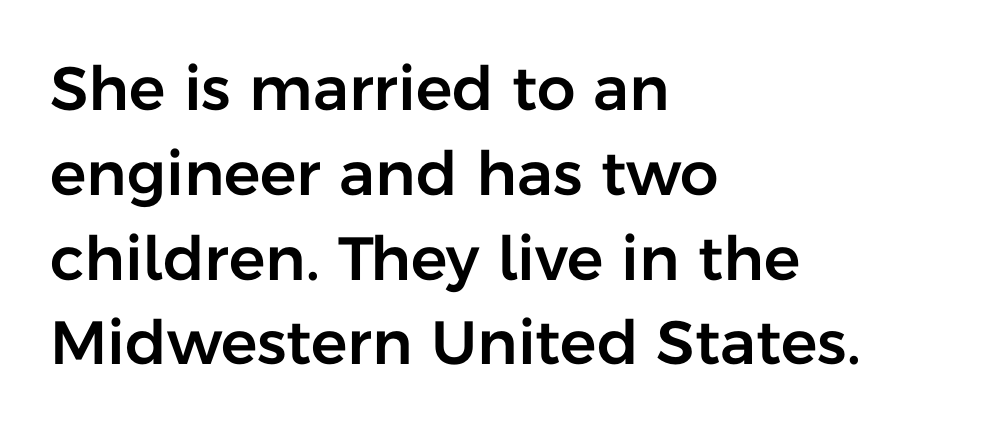
Q: Is the text italic (slanted)? A: No, it is upright.
Q: Is the typeface a serif or a sans-serif typeface? A: Sans-serif.
Q: Is the text underlined? A: No.
Q: How is the paragraph aligned? A: Left-aligned.
Q: Is the spacing between letters normal or unusually wide? A: Normal.
Q: Is the spacing between lines tight, normal or loose? A: Normal.
Q: Width (condensed, normal, or wide)? A: Normal.
Q: Stroke contrast? A: Low.
Q: x-height? A: Medium.
Q: Monospaced? A: No.
